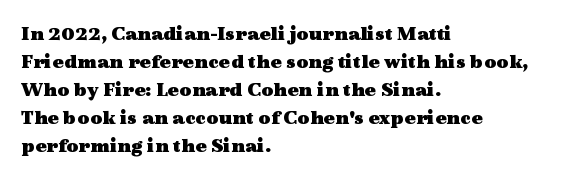
Q: Is the text bold? A: Yes.
Q: Is the text italic (slanted)? A: No, it is upright.
Q: Is the text underlined? A: No.
Q: How is the paragraph aligned? A: Left-aligned.
Q: Is the spacing between letters normal or unusually wide? A: Normal.
Q: Is the spacing between lines tight, normal or loose? A: Normal.
